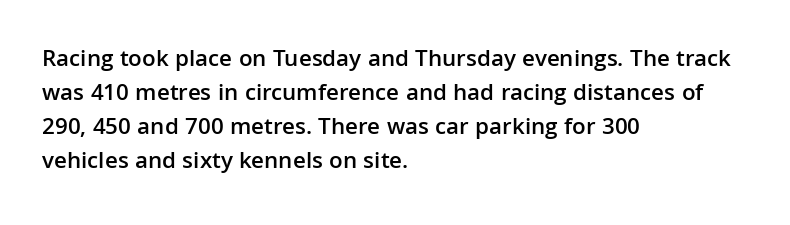
The image shows 24 px text type, upright; set left-aligned, normal line spacing (1.41x), normal letter spacing, not underlined.
